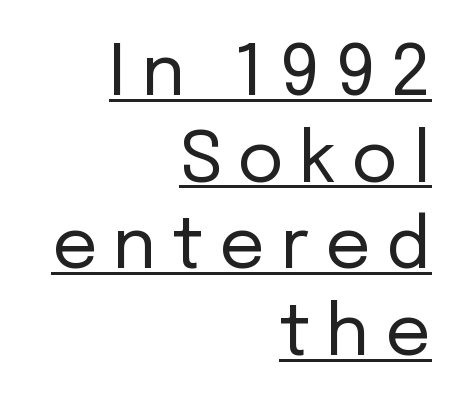
Right-aligned paragraph, ragged on the left. Substantial extra tracking has been applied to these lines. Stroke thickness stays within the range of a standard reading face or lighter. Underline: present. The font family rendered here belongs to the sans-serif group.
